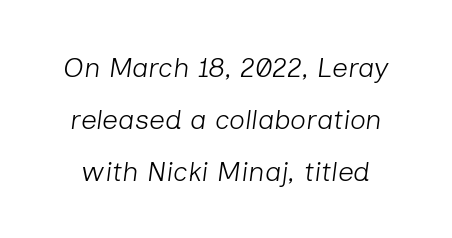
{"italic": "yes", "lean": "right", "slant_degrees": 7, "bold": "no", "weight": "light", "width": "normal", "stroke_contrast": "low", "x_height": "medium", "monospaced": "no", "underline": "no", "line_spacing_ratio": 1.85, "letter_spacing": "normal", "letter_spacing_em": 0.0, "glyph_px": 28}
